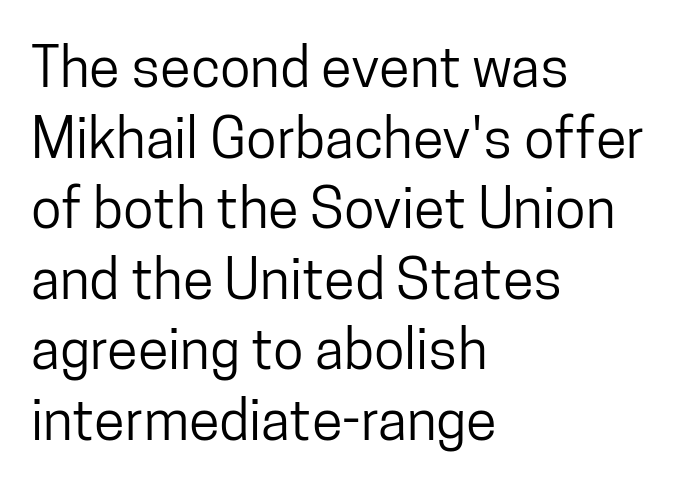
{"serif": "no", "italic": "no", "width": "condensed", "stroke_contrast": "low", "x_height": "medium", "monospaced": "no", "underline": "no", "align": "left", "line_spacing": "normal", "line_spacing_ratio": 1.26, "letter_spacing": "normal", "letter_spacing_em": 0.0, "glyph_px": 56}
